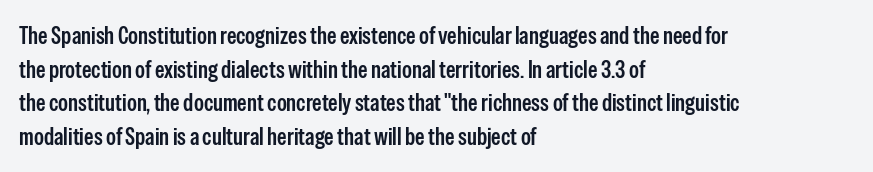
Q: Is the text italic (slanted)? A: No, it is upright.
Q: Is the text underlined? A: No.
Q: How is the paragraph aligned? A: Left-aligned.
Q: Is the spacing between letters normal or unusually wide? A: Normal.
Q: Is the spacing between lines tight, normal or loose? A: Normal.
